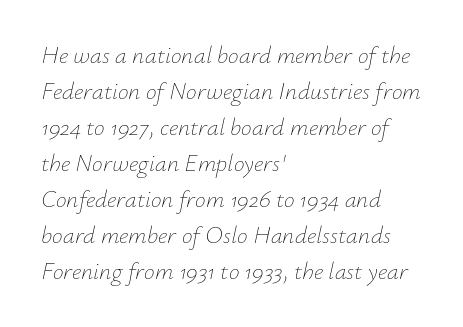
Q: Is the text bold? A: No.
Q: Is the text italic (slanted)? A: Yes, it leans right by about 12 degrees.
Q: Is the text underlined? A: No.
Q: How is the paragraph aligned? A: Left-aligned.
Q: Is the spacing between letters normal or unusually wide? A: Normal.
Q: Is the spacing between lines tight, normal or loose? A: Normal.
